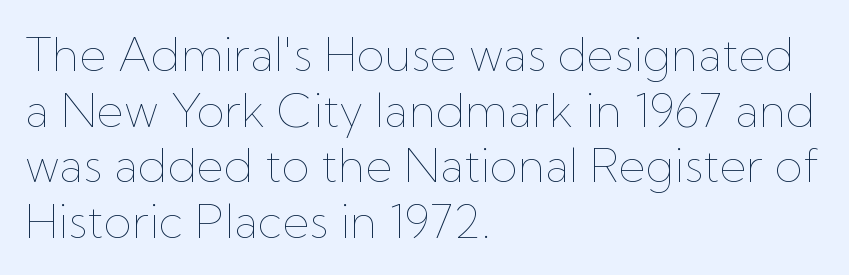
The image shows 46 px thin type, upright; set left-aligned, line spacing 1.21x, normal letter spacing, not underlined; low stroke contrast and a medium x-height.
